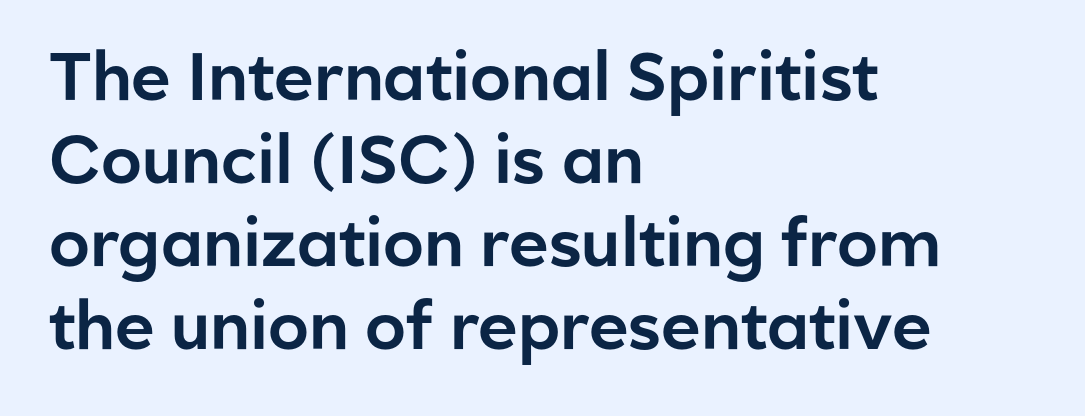
The image shows 67 px sans-serif type, upright; set left-aligned, line spacing 1.24x, normal letter spacing, not underlined; low stroke contrast and a medium x-height.
